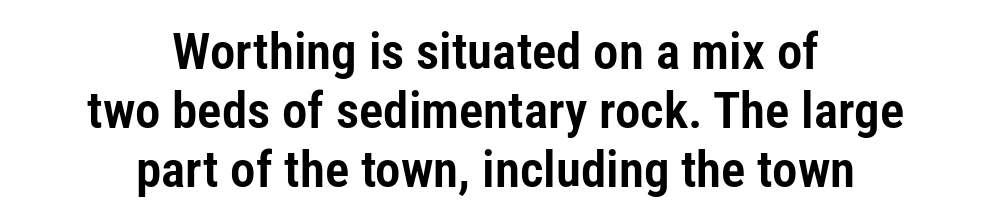
The image shows 51 px condensed sans-serif type, upright; set centered, line spacing 1.16x, normal letter spacing, not underlined; low stroke contrast and a medium x-height.
